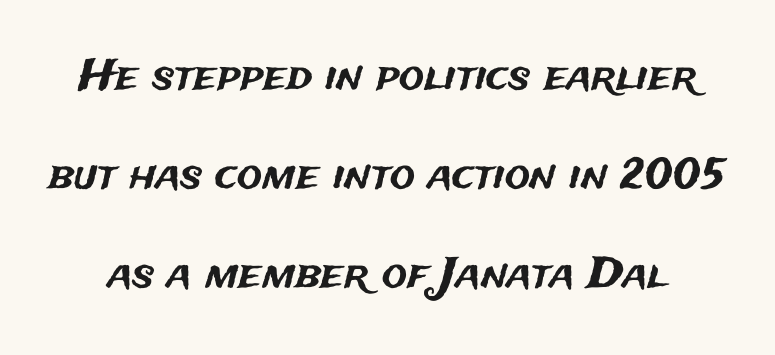
{"serif": "no", "width": "normal", "stroke_contrast": "medium", "x_height": "medium", "monospaced": "no", "underline": "no", "line_spacing": "loose", "line_spacing_ratio": 2.36, "letter_spacing": "normal", "letter_spacing_em": 0.0, "glyph_px": 42}
